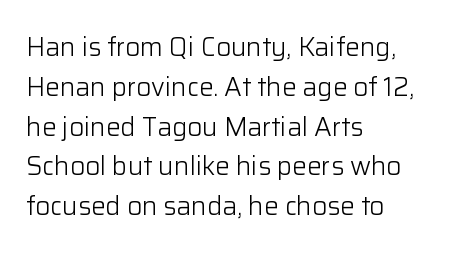
{"italic": "no", "bold": "no", "underline": "no", "align": "left", "line_spacing": "normal", "line_spacing_ratio": 1.53, "letter_spacing": "normal", "letter_spacing_em": 0.0, "glyph_px": 26}
